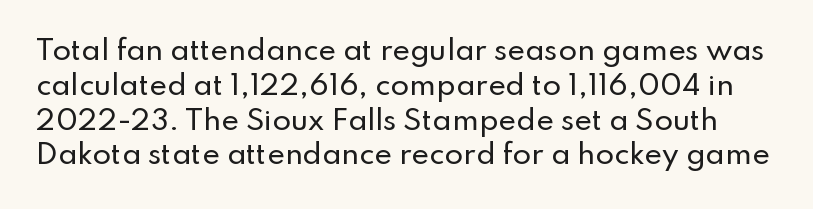
{"italic": "no", "underline": "no", "line_spacing": "normal", "line_spacing_ratio": 1.29, "letter_spacing": "normal", "letter_spacing_em": 0.0, "glyph_px": 27}
